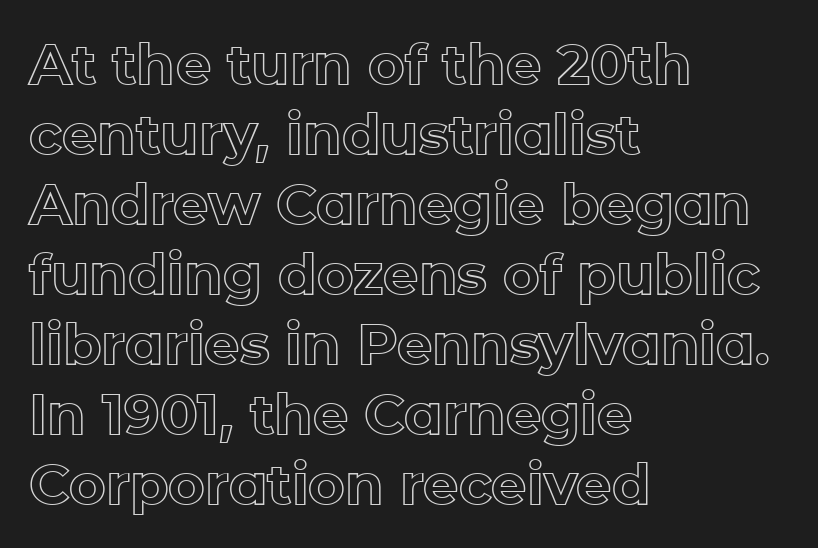
The image shows 56 px text type, upright; set left-aligned, normal line spacing (1.25x), normal letter spacing, not underlined; a medium x-height.
